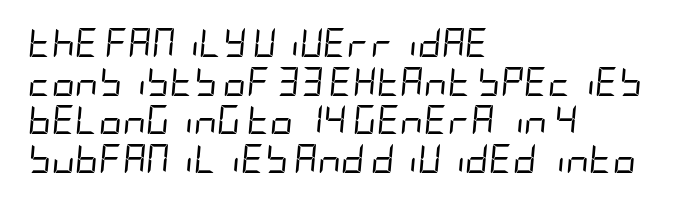
Q: Is the text bold? A: No.
Q: Is the text italic (slanted)? A: Yes, it leans right by about 5 degrees.
Q: Is the text underlined? A: No.
Q: How is the paragraph aligned? A: Left-aligned.
Q: Is the spacing between letters normal or unusually wide? A: Normal.
Q: Is the spacing between lines tight, normal or loose? A: Normal.
Q: Width (condensed, normal, or wide)? A: Condensed.
Q: Stroke contrast? A: Low.
Q: x-height? A: Large.
